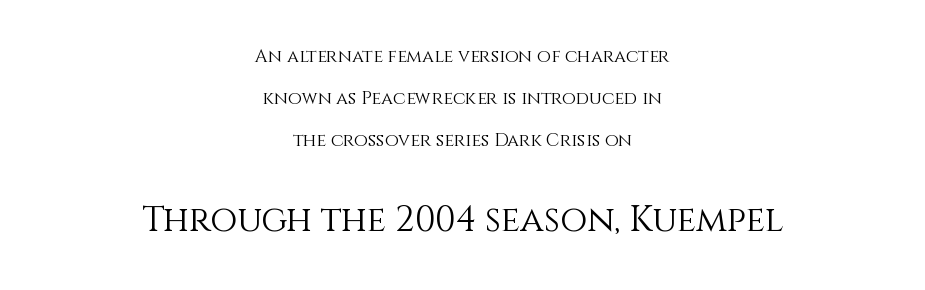
Two sizes are in play, and the larger belongs to the second block. The passage shown is not underscored anywhere. The horizontal fit of the characters is conventional and even. Vertical strokes here are truly vertical.
